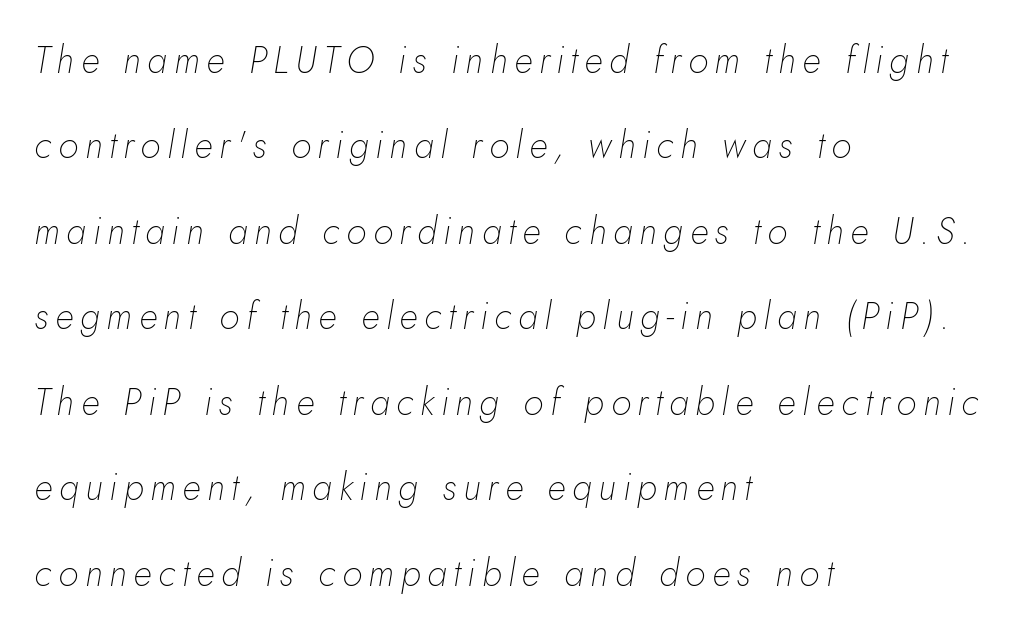
{"italic": "yes", "lean": "right", "slant_degrees": 10, "bold": "no", "weight": "thin", "width": "normal", "stroke_contrast": "low", "x_height": "small", "monospaced": "no", "underline": "no", "align": "left", "line_spacing": "loose", "line_spacing_ratio": 2.31, "glyph_px": 37}
